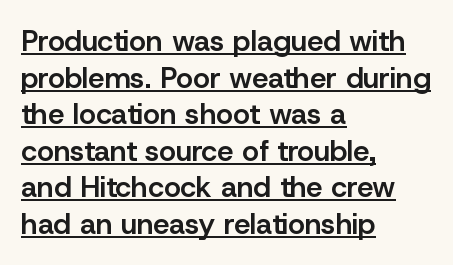
A bit beefed up — I'd call it semibold rather than bold. The lines in this sample share a left origin and differ only in where they stop. Does a line run under the words? Yes, clearly. Does the lettering tilt? It doesn't — this is upright.
